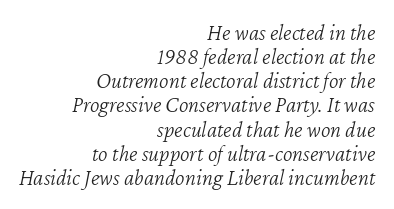
The image shows 23 px text type, italic (leaning right); set right-aligned, tight line spacing (1.05x), normal letter spacing, not underlined.
